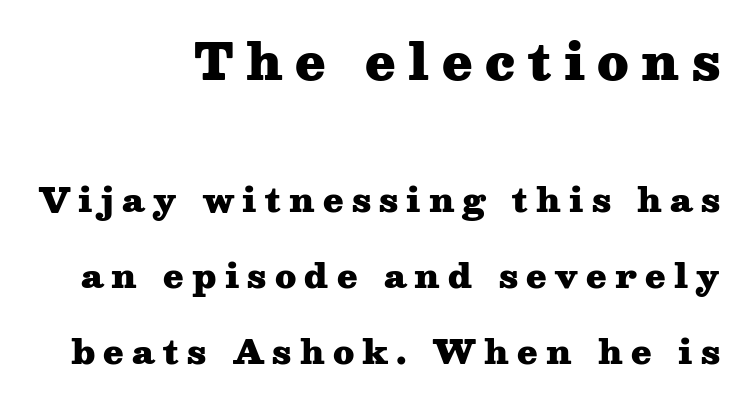
{"serif": "yes", "italic": "no", "bold": "yes", "weight": "heavy", "width": "wide", "stroke_contrast": "medium", "x_height": "medium", "monospaced": "no", "underline": "no", "align": "right", "line_spacing": "loose", "line_spacing_ratio": 2.3, "letter_spacing": "wide", "letter_spacing_em": 0.25, "larger_block": "first", "size_ratio": 1.48, "glyph_px": 49}
